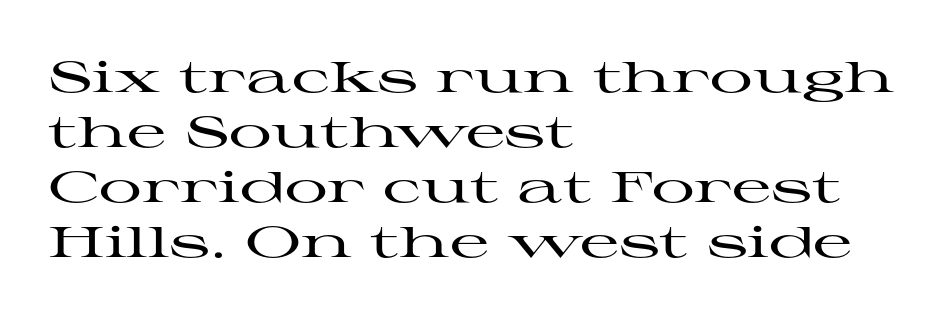
Q: Is the text italic (slanted)? A: No, it is upright.
Q: Is the typeface a serif or a sans-serif typeface? A: Serif.
Q: Is the text underlined? A: No.
Q: How is the paragraph aligned? A: Left-aligned.
Q: Is the spacing between letters normal or unusually wide? A: Normal.
Q: Is the spacing between lines tight, normal or loose? A: Normal.
Q: Width (condensed, normal, or wide)? A: Wide.
Q: Stroke contrast? A: High.
Q: x-height? A: Medium.
Q: Monospaced? A: No.
